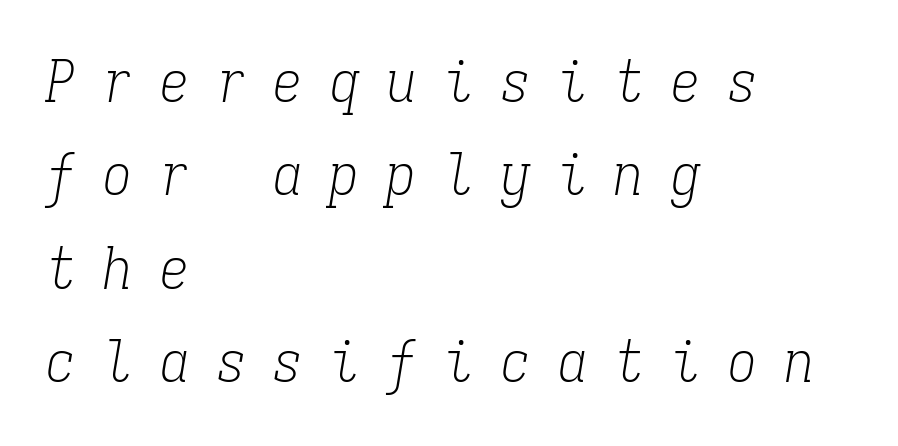
{"serif": "yes", "italic": "yes", "lean": "right", "slant_degrees": 9, "bold": "no", "weight": "light", "width": "condensed", "stroke_contrast": "low", "x_height": "medium", "monospaced": "yes", "underline": "no", "align": "left", "line_spacing": "normal", "line_spacing_ratio": 1.61, "letter_spacing": "wide", "letter_spacing_em": 0.48, "glyph_px": 58}
